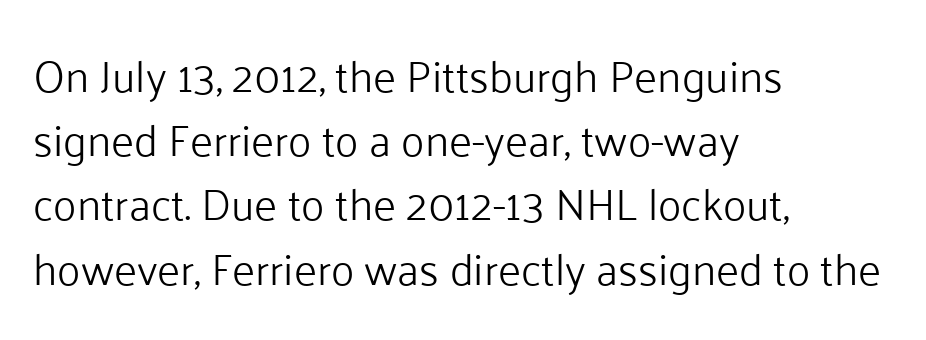
Q: Is the text bold? A: No.
Q: Is the text italic (slanted)? A: No, it is upright.
Q: Is the typeface a serif or a sans-serif typeface? A: Sans-serif.
Q: Is the text underlined? A: No.
Q: How is the paragraph aligned? A: Left-aligned.
Q: Is the spacing between letters normal or unusually wide? A: Normal.
Q: Is the spacing between lines tight, normal or loose? A: Normal.
Q: Width (condensed, normal, or wide)? A: Normal.
Q: Stroke contrast? A: Low.
Q: x-height? A: Medium.
Q: Monospaced? A: No.
